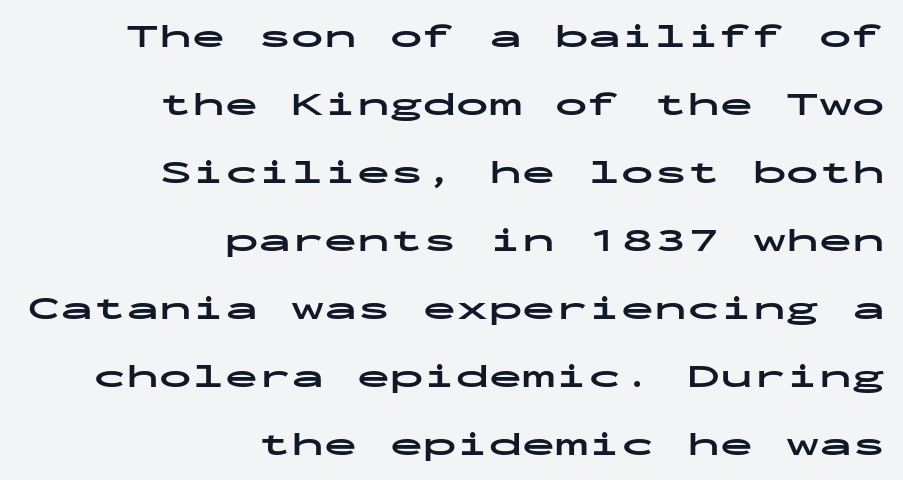
Honestly, there is no underline to notice here at all. The typography opts for an upright posture over an oblique one. The typesetting leans heavy: a genuine bold. Leading is clearly above the norm, producing a sparse column. Does the type have serifs? No, each stem ends abruptly. The passage shown has conventional tracking throughout.
